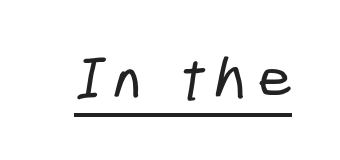
Q: Is the typeface a serif or a sans-serif typeface? A: Sans-serif.
Q: Is the text underlined? A: Yes.
Q: Width (condensed, normal, or wide)? A: Condensed.
Q: Stroke contrast? A: Low.
Q: x-height? A: Medium.
Q: Monospaced? A: No.
